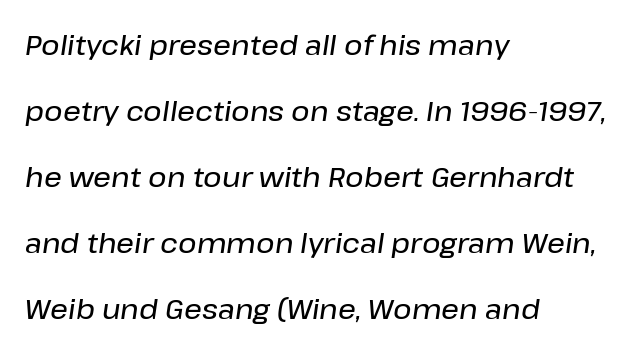
Only glyphs here, with clear space below each row. The rendering uses natural spacing where letterforms have individual widths. The block of text is sparse from top to bottom, with ample space between rows. Is the letter spacing exaggerated? No — it looks like the ordinary default. Horizontal alignment here is leftward, the default for most running prose. Posture: slanted.
